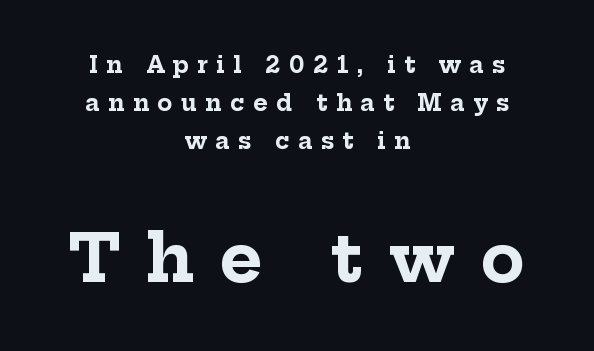
The image shows 65 px bold serif type, upright; set centered, line spacing 1.72x, unusually wide letter spacing (+0.39 em), not underlined; the second (bottom) block is 2.95x larger; low stroke contrast and a medium x-height.
